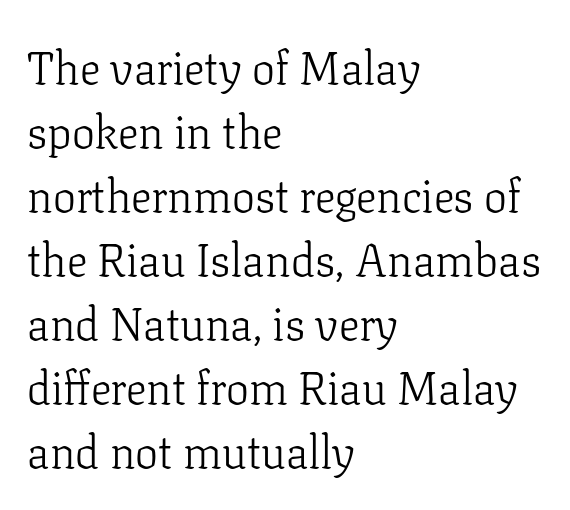
Rows of type keep a routine distance in the vertical direction. A typesetter would label this face a serif. The specimen omits any rule beneath the text block's lines. A roman cut, with each character standing at attention. Casual observation: everything's shoved over to the left.
